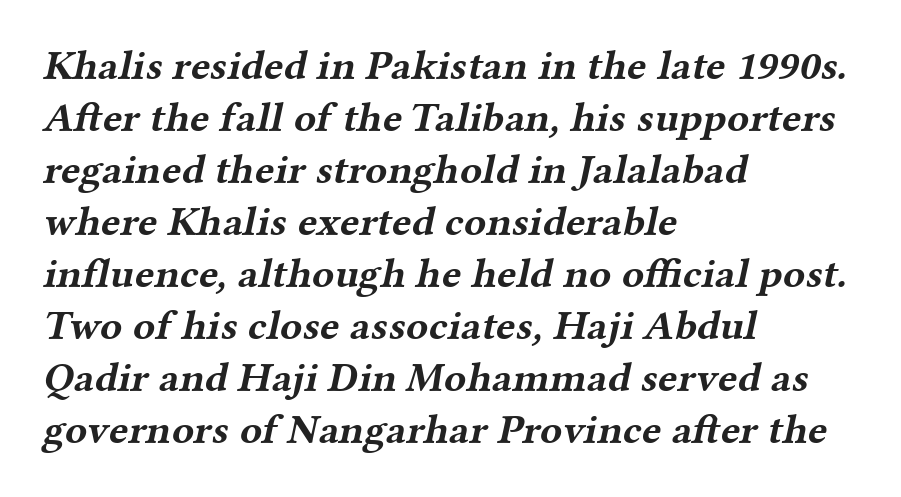
Q: Is the text bold? A: Yes.
Q: Is the typeface a serif or a sans-serif typeface? A: Serif.
Q: Is the text underlined? A: No.
Q: How is the paragraph aligned? A: Left-aligned.
Q: Is the spacing between letters normal or unusually wide? A: Normal.
Q: Is the spacing between lines tight, normal or loose? A: Normal.
Q: Width (condensed, normal, or wide)? A: Wide.
Q: Stroke contrast? A: Medium.
Q: x-height? A: Medium.
Q: Monospaced? A: No.
